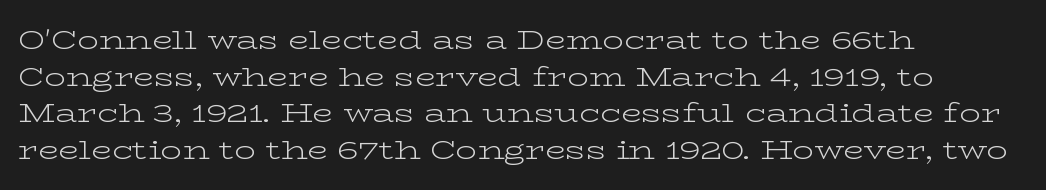
The image shows 27 px text type, upright; set left-aligned, normal line spacing (1.36x), normal letter spacing, not underlined.
